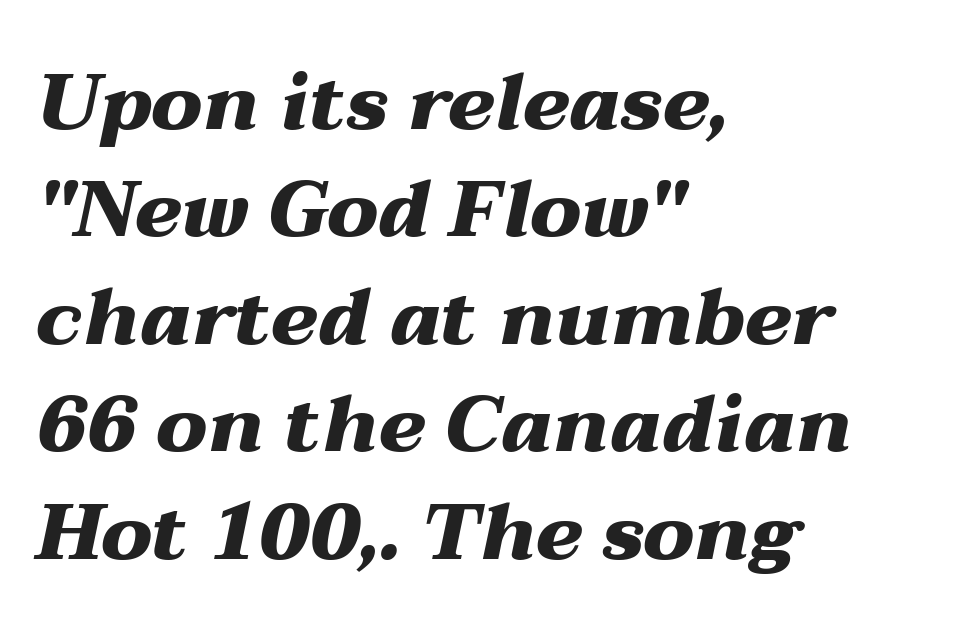
The image shows 79 px heavy, wide type, italic (leaning right); set left-aligned, normal line spacing (1.36x), normal letter spacing, not underlined; medium stroke contrast and a medium x-height.
